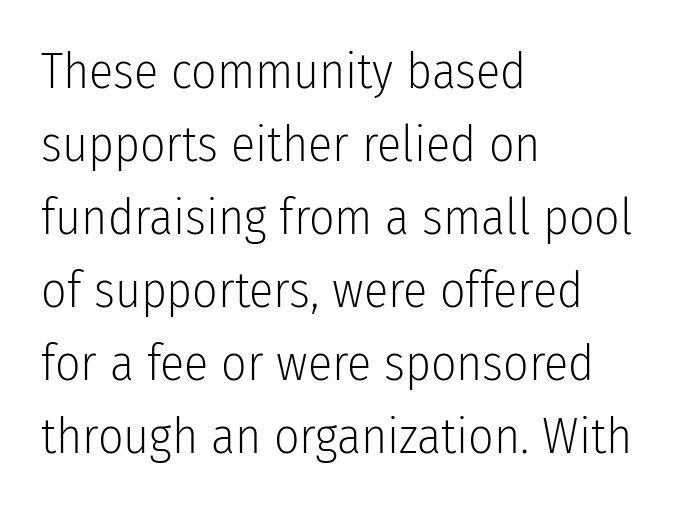
{"serif": "no", "italic": "no", "bold": "no", "weight": "light", "width": "condensed", "stroke_contrast": "low", "x_height": "medium", "monospaced": "no", "underline": "no", "align": "left", "line_spacing": "normal", "line_spacing_ratio": 1.46, "letter_spacing": "normal", "letter_spacing_em": 0.0, "glyph_px": 50}
